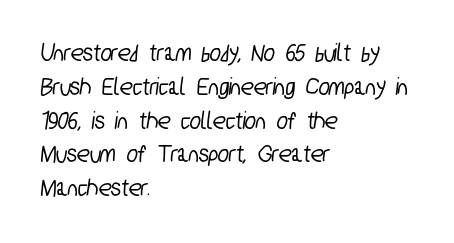
The horizontal fit of the characters is conventional and even. Visually the block forms a straight wall on the left and a jagged coastline on the right. The baseline area is clear. Vertically, the passage feels balanced, rows spaced as you'd expect.
